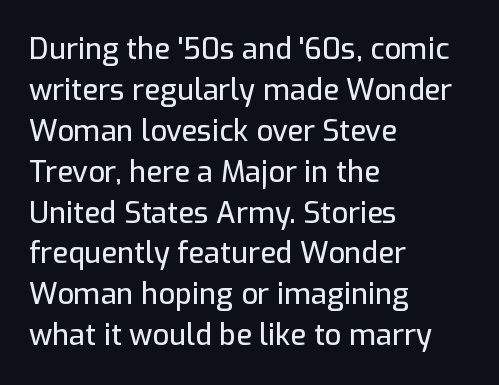
The image shows 29 px sans-serif type, upright; set left-aligned, normal line spacing (1.41x), normal letter spacing, not underlined; low stroke contrast and a medium x-height.
